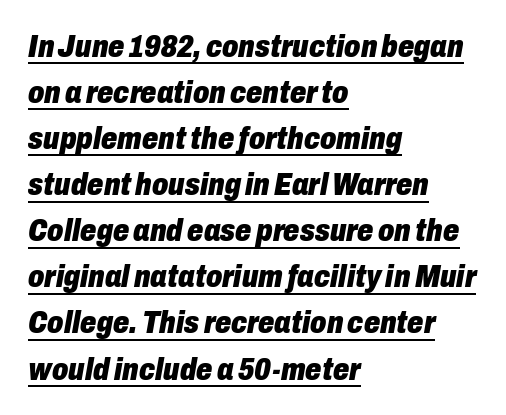
The image shows 32 px heavy, condensed type, italic (leaning right); set left-aligned, normal line spacing (1.44x), normal letter spacing, underlined; low stroke contrast and a medium x-height.
